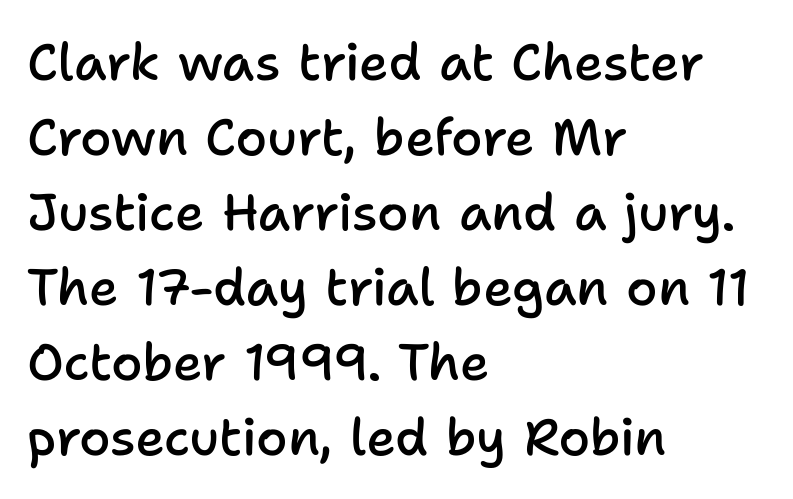
The image shows 51 px semibold sans-serif type, upright; set left-aligned, normal line spacing (1.47x), normal letter spacing, not underlined; low stroke contrast and a medium x-height.
